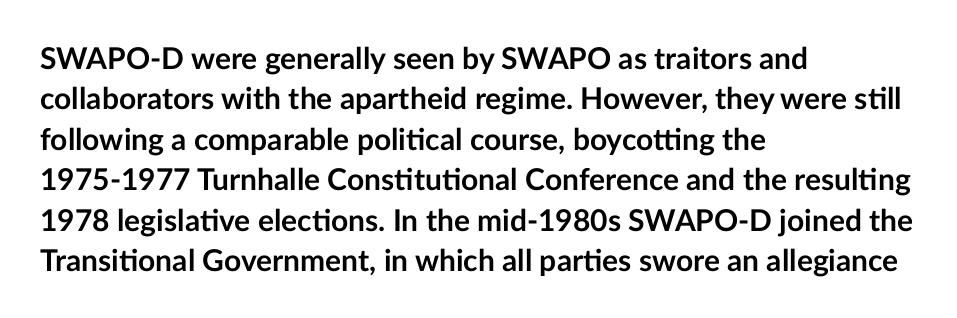
Observe the absence of serifs on each vertical stroke in this sample. The rag falls on the right side of this text block. Every character sits straight up, as roman type does. This sample uses plain, unmodified letter spacing.
